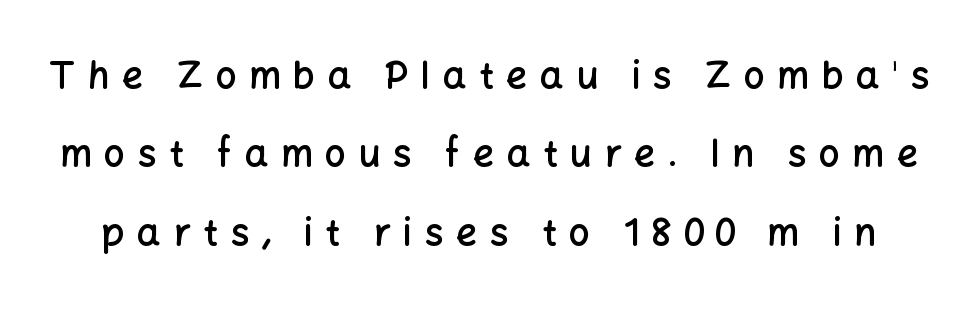
The typesetting leans somewhat heavy: a semibold. This is the regular roman posture of the typeface. Successive baselines arrive slowly, with a big drop between each. The glyphs in this specimen are sans serif.
